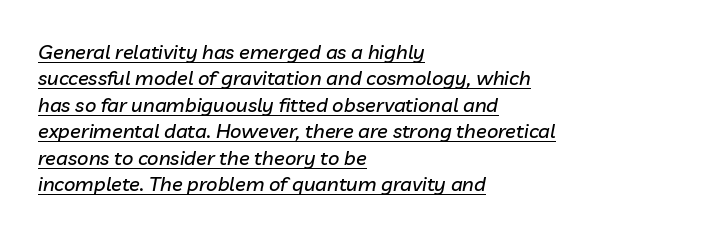
This rendering uses left alignment, leaving the right contour irregular. A typesetter would call this leading conventional body-copy spacing. The string is rendered with underlining switched on. There's an unmistakable incline to the writing here. Nobody touched the tracking dial on this one.
